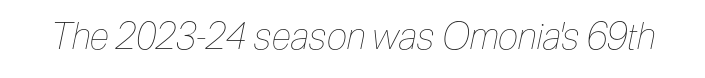
The image shows 37 px thin, condensed type, italic (leaning right); set normal letter spacing, not underlined; low stroke contrast and a medium x-height.
